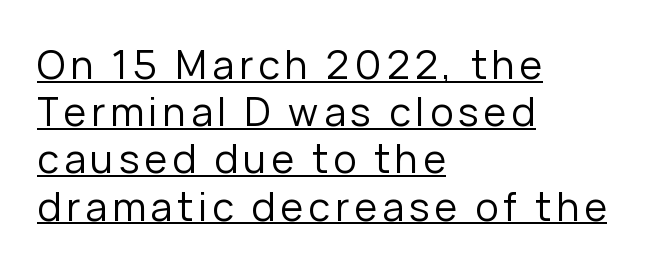
The ragged edge is on the right, which tells us the setting is flush left. Unlike a traditional serif, this face leaves its strokes unadorned. This sample has the flowing, uneven cadence of proportional lettering. No italicization has been applied; the sample stays upright. The words here are underlined. The cut favours lightness, reaching ordinary text weight at its darkest.
